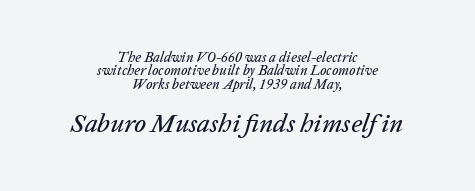
Letter spacing: default. The setting favours the middle, as headings and verse often do. Line spacing here is tight. Character size in the trailing block exceeds that of the leading block. A typesetter would mark this as italic.
